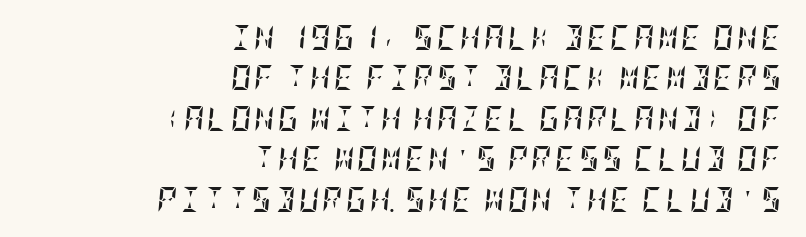
Q: Is the text bold? A: Yes.
Q: Is the text italic (slanted)? A: Yes, it leans right by about 5 degrees.
Q: Is the text underlined? A: No.
Q: How is the paragraph aligned? A: Right-aligned.
Q: Is the spacing between lines tight, normal or loose? A: Normal.
